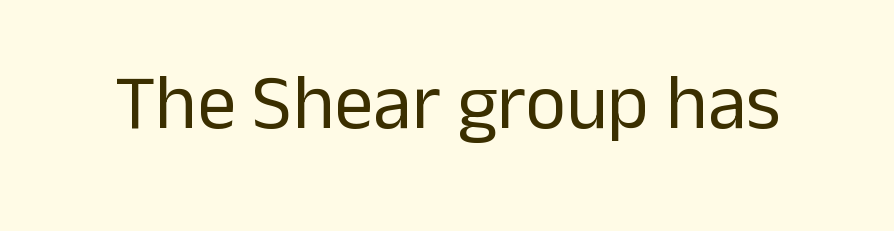
The image shows 78 px regular-weight sans-serif type, upright; set normal letter spacing, not underlined; low stroke contrast and a medium x-height.
